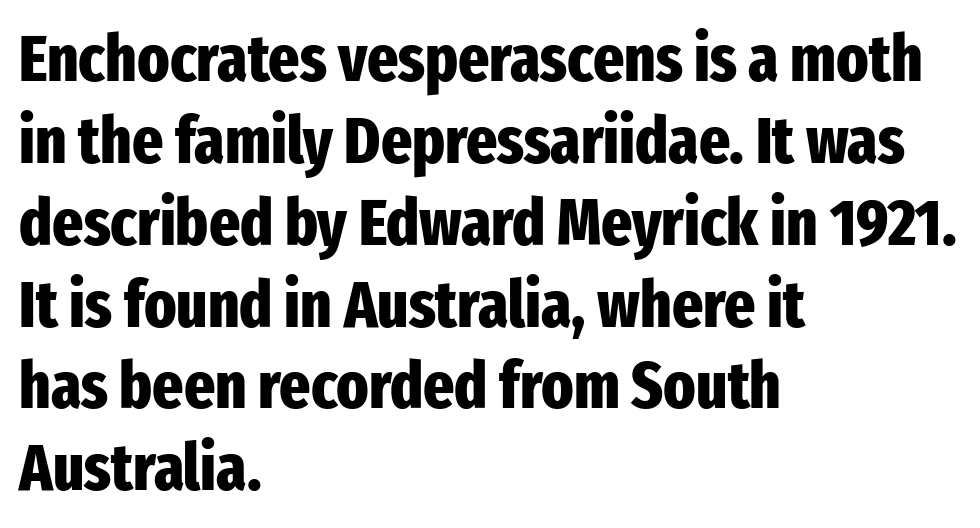
{"serif": "no", "italic": "no", "bold": "yes", "weight": "heavy", "width": "condensed", "stroke_contrast": "low", "x_height": "medium", "monospaced": "no", "underline": "no", "align": "left", "line_spacing_ratio": 1.24, "letter_spacing": "normal", "letter_spacing_em": 0.0, "glyph_px": 66}
